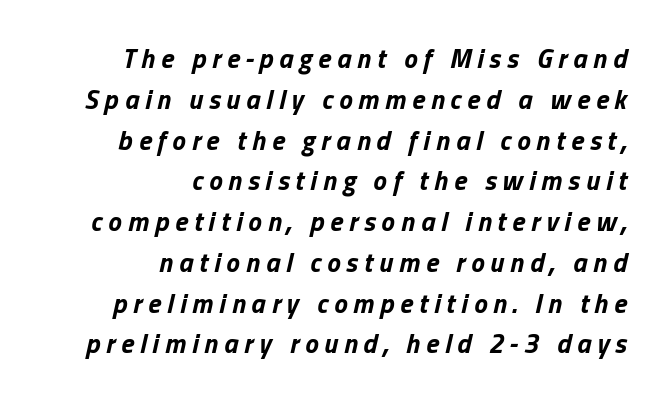
The image shows 27 px bold type, italic (leaning right); set right-aligned, normal line spacing (1.51x), unusually wide letter spacing (+0.22 em), not underlined.
